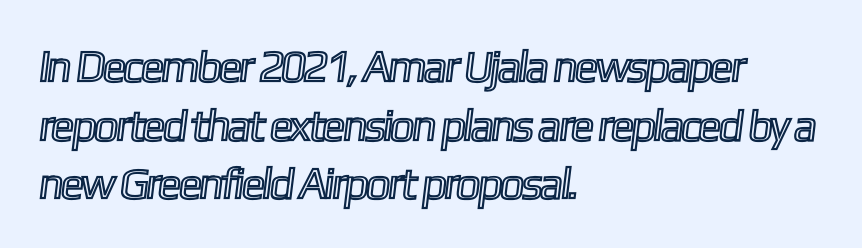
Tracking here is standard; glyphs follow each other at the usual distance. Vertically, the passage feels balanced, rows spaced as you'd expect. Descenders hang freely into open space. Proportional: the letters do not fall into vertical columns. The compositor pushed each line to the left boundary.
